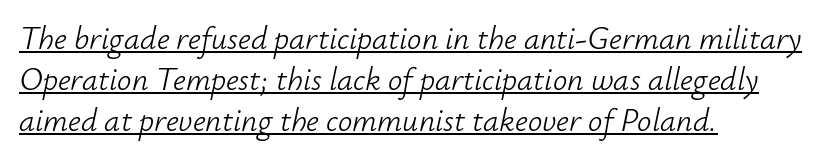
The image shows 32 px light type, italic (leaning right); set left-aligned, normal line spacing (1.28x), normal letter spacing, underlined; low stroke contrast and a small x-height.
